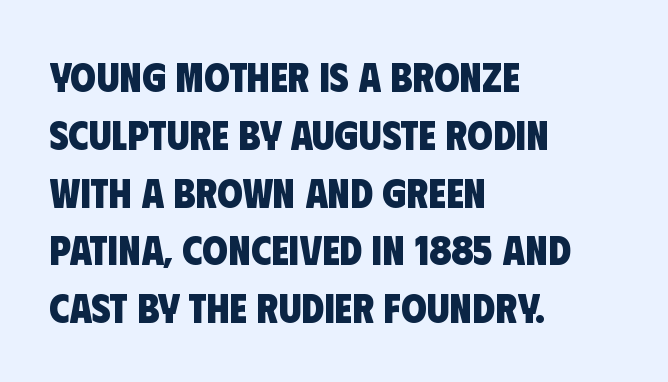
You could call the tracking neutral — neither tight nor loose. This is sans-serif lettering, the kind often seen on screens and signage. The compositor pushed each line to the left boundary. Notice how descenders clear the ascenders below comfortably — that's standard leading.
